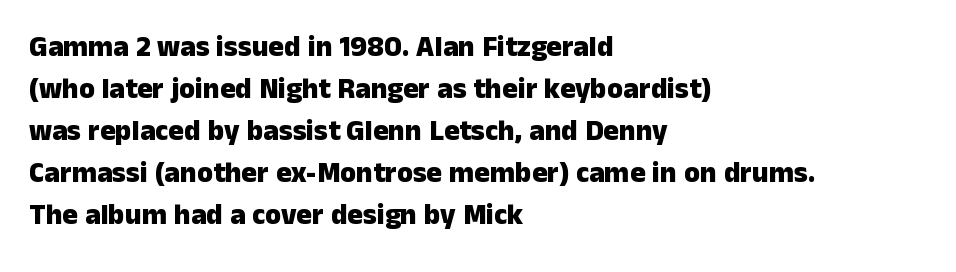
Q: Is the text bold? A: Yes.
Q: Is the text italic (slanted)? A: No, it is upright.
Q: Is the typeface a serif or a sans-serif typeface? A: Sans-serif.
Q: Is the text underlined? A: No.
Q: How is the paragraph aligned? A: Left-aligned.
Q: Is the spacing between letters normal or unusually wide? A: Normal.
Q: Is the spacing between lines tight, normal or loose? A: Normal.
Q: Width (condensed, normal, or wide)? A: Normal.
Q: Stroke contrast? A: Low.
Q: x-height? A: Medium.
Q: Monospaced? A: No.
